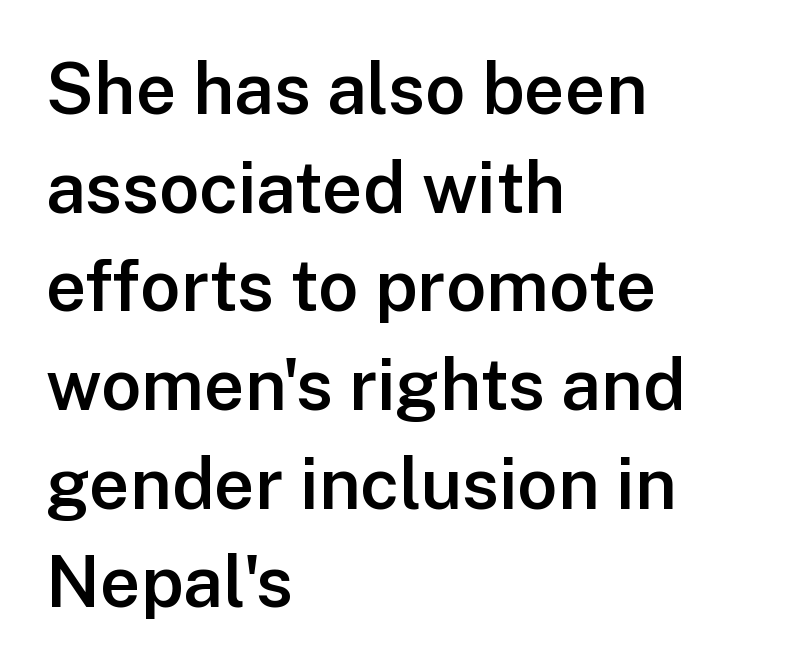
Characters follow at the spacing the type designer built in. The lines sit at an ordinary, default distance from one another. The gap between lines stays unmarked. What weight is shown? A semibold, between regular and bold. The face used here is a sans, in the tradition of grotesques and geometrics. A classic flush-left, rag-right setting is used for this passage.
